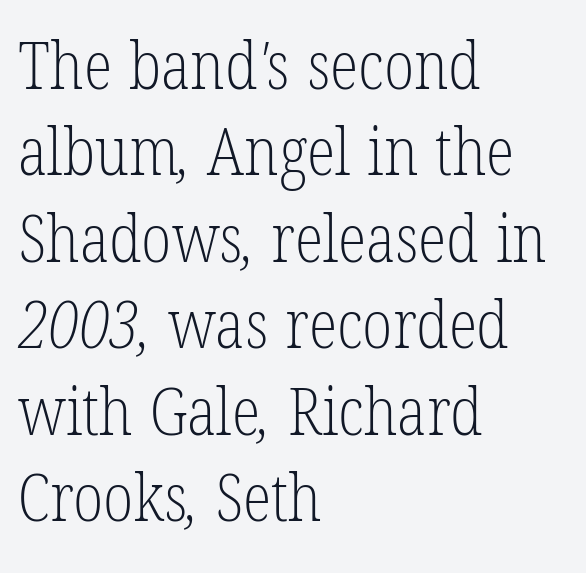
Descenders hang freely into open space. This sample uses plain, unmodified letter spacing. This rendering uses left alignment, leaving the right contour irregular. No letter is thick-stroked: the sample isn't bold. Normally led — the rows are evenly, conventionally spaced.
